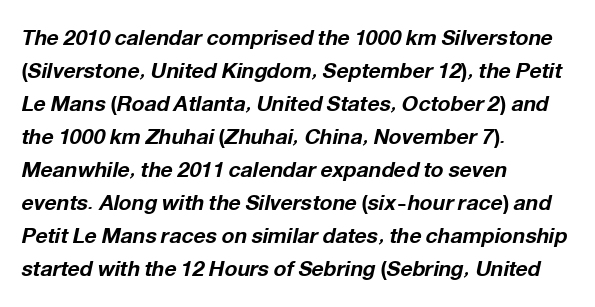
{"italic": "yes", "lean": "right", "slant_degrees": 12, "bold": "yes", "underline": "no", "align": "left", "line_spacing": "normal", "line_spacing_ratio": 1.57, "letter_spacing": "normal", "letter_spacing_em": 0.0, "glyph_px": 21}
